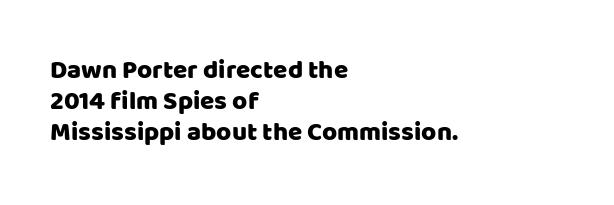
Q: Is the text italic (slanted)? A: No, it is upright.
Q: Is the text underlined? A: No.
Q: How is the paragraph aligned? A: Left-aligned.
Q: Is the spacing between letters normal or unusually wide? A: Normal.
